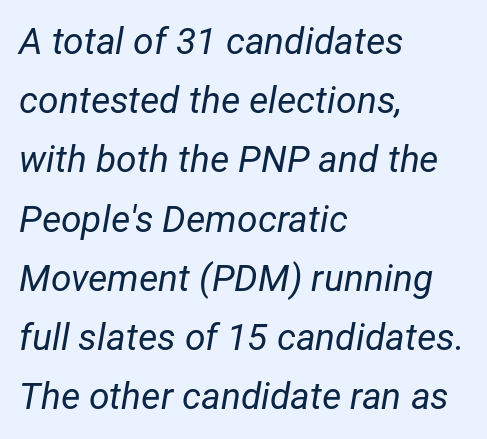
Q: Is the text bold? A: No.
Q: Is the text italic (slanted)? A: Yes, it leans right by about 12 degrees.
Q: Is the text underlined? A: No.
Q: How is the paragraph aligned? A: Left-aligned.
Q: Is the spacing between letters normal or unusually wide? A: Normal.
Q: Is the spacing between lines tight, normal or loose? A: Normal.
Q: Width (condensed, normal, or wide)? A: Normal.
Q: Stroke contrast? A: Low.
Q: x-height? A: Medium.
Q: Monospaced? A: No.
